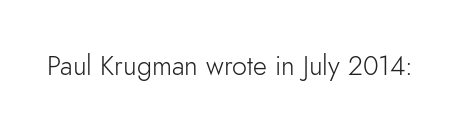
Has an underline been added? It has not. The type is set solid horizontally, with unmodified tracking. The characters are drawn with everyday or finer stroke widths. Every character sits straight up, as roman type does.
